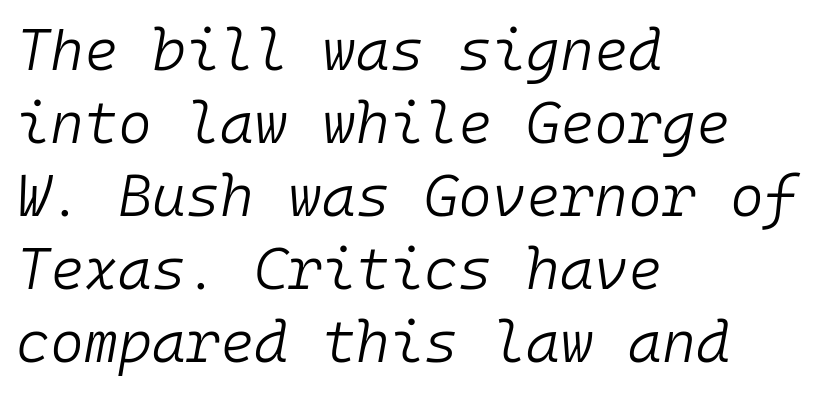
{"italic": "yes", "lean": "right", "slant_degrees": 10, "bold": "no", "weight": "light", "width": "normal", "stroke_contrast": "low", "x_height": "medium", "monospaced": "yes", "underline": "no", "align": "left", "line_spacing": "normal", "line_spacing_ratio": 1.26, "letter_spacing": "normal", "letter_spacing_em": 0.0, "glyph_px": 58}
